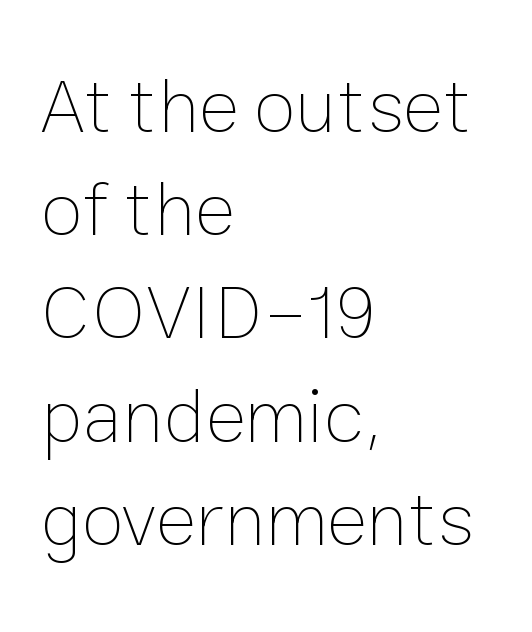
The image shows 77 px thin type, upright; set left-aligned, normal line spacing (1.34x), normal letter spacing, not underlined; low stroke contrast and a medium x-height.
